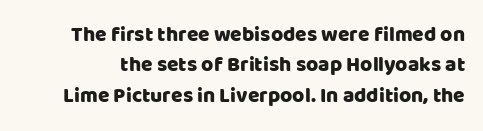
{"italic": "no", "underline": "no", "line_spacing": "normal", "line_spacing_ratio": 1.45, "letter_spacing": "normal", "letter_spacing_em": 0.0, "glyph_px": 21}
